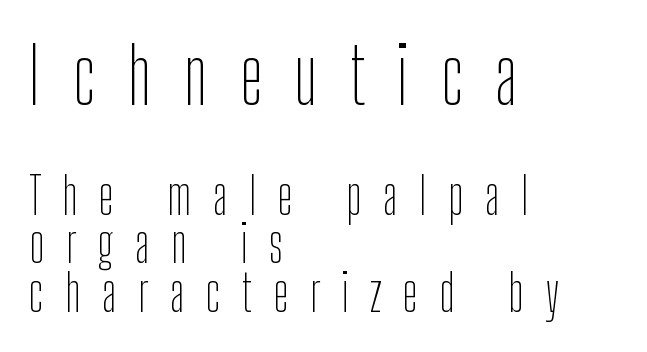
The image shows 77 px thin, condensed sans-serif type, upright; set left-aligned, tight line spacing (0.95x), unusually wide letter spacing (+0.42 em), not underlined; the first (top) block is 1.51x larger; low stroke contrast and a medium x-height.
